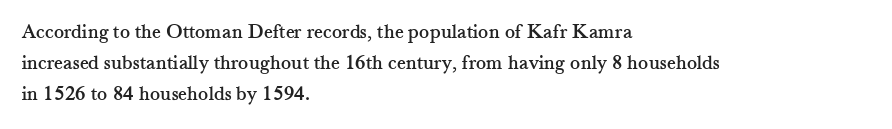
{"italic": "no", "underline": "no", "align": "left", "line_spacing": "normal", "line_spacing_ratio": 1.48, "letter_spacing": "normal", "letter_spacing_em": 0.0, "glyph_px": 21}
